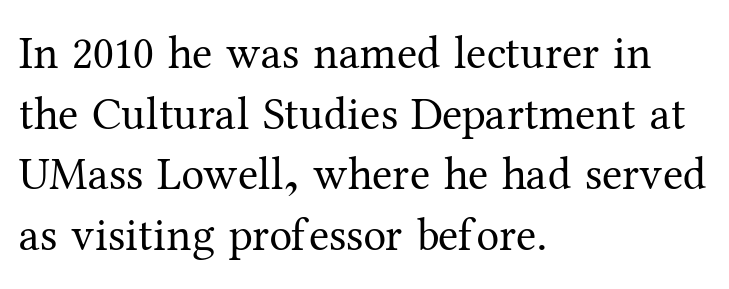
No extra ink here — the face is not bold. The text block is weighted toward the left margin, trailing off unevenly rightward. A typesetter would call this zero additional tracking. These lines are rendered in a variable-pitch font. Bare-footed words on every line. This is the regular roman posture of the typeface.
